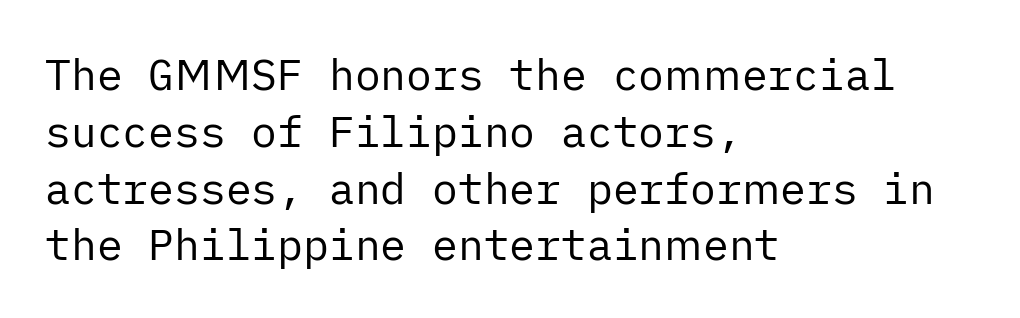
The rendering shows plain stroke endings on the letterforms — a sans-serif design. Each new line begins a customary step beneath the previous one. Is the letter spacing exaggerated? No — it looks like the ordinary default. The rag falls on the right side of this text block. Heft: none added — not bold.
